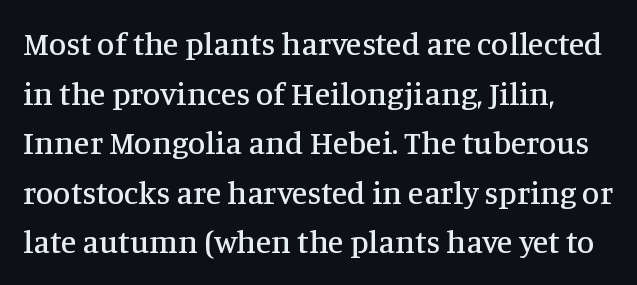
The image shows 32 px serif type, upright; set left-aligned, normal line spacing (1.55x), normal letter spacing, not underlined; medium stroke contrast and a large x-height.
